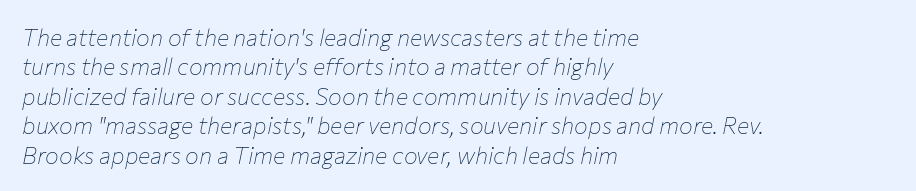
Q: Is the text bold? A: No.
Q: Is the text italic (slanted)? A: Yes, it leans right by about 12 degrees.
Q: Is the text underlined? A: No.
Q: How is the paragraph aligned? A: Left-aligned.
Q: Is the spacing between letters normal or unusually wide? A: Normal.
Q: Is the spacing between lines tight, normal or loose? A: Normal.
